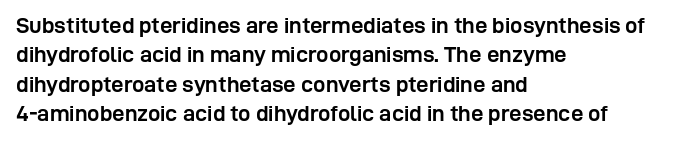
{"italic": "no", "bold": "yes", "underline": "no", "align": "left", "line_spacing": "normal", "line_spacing_ratio": 1.34, "letter_spacing": "normal", "letter_spacing_em": 0.0, "glyph_px": 22}
